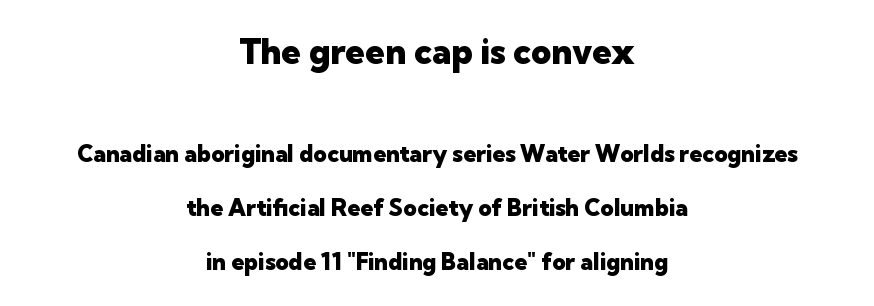
Q: Is the text bold? A: Yes.
Q: Is the text italic (slanted)? A: No, it is upright.
Q: Is the typeface a serif or a sans-serif typeface? A: Sans-serif.
Q: Is the text underlined? A: No.
Q: How is the paragraph aligned? A: Centered.
Q: Is the spacing between letters normal or unusually wide? A: Normal.
Q: Is the spacing between lines tight, normal or loose? A: Loose.
Q: Which block of text is set in a larger size, the first (top) or the second (bottom)? A: The first (top) one.
Q: Width (condensed, normal, or wide)? A: Normal.
Q: Stroke contrast? A: Low.
Q: x-height? A: Medium.
Q: Monospaced? A: No.
